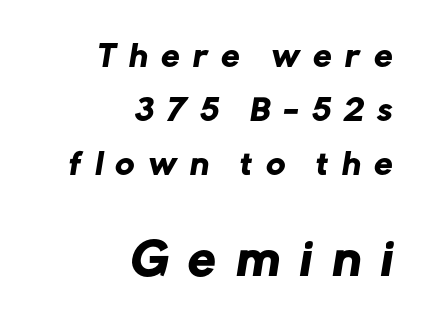
This sample uses expanded letter spacing, leaving extra air between glyphs. The letters advance in unequal steps, a hallmark of proportional type. The lines are quadded right. In terms of letterform style, serifs are entirely absent. Here the second block reads like a headline and the first like body copy. Rule under the text: the space is simply empty.
